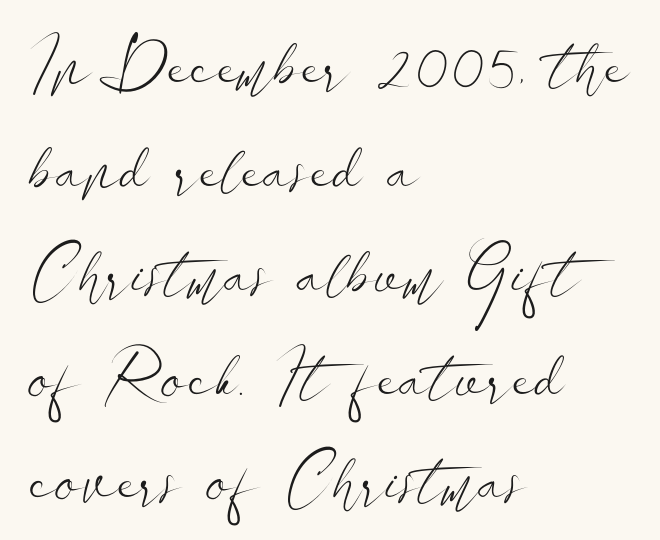
{"serif": "no", "bold": "no", "weight": "light", "width": "wide", "stroke_contrast": "low", "x_height": "small", "monospaced": "no", "underline": "no", "align": "left", "line_spacing": "normal", "line_spacing_ratio": 1.55, "letter_spacing": "normal", "letter_spacing_em": 0.0, "glyph_px": 67}
